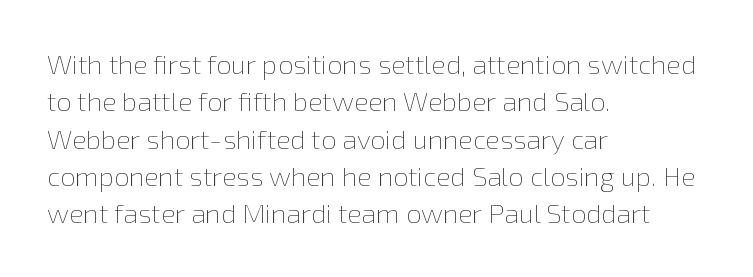
Interline gaps are of average width in this sample. Inter-character spacing is left at the font's built-in metrics. If you drew a line through each stem, it would be perfectly vertical. Words float on clear page, feet unadorned. Each line starts at the same left margin while the right side varies.
